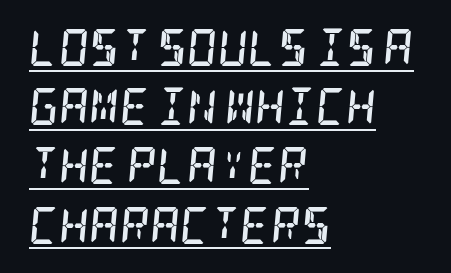
The image shows 37 px semibold, condensed serif type, italic (leaning right); set left-aligned, normal line spacing (1.6x), normal letter spacing, underlined; low stroke contrast and a large x-height.
